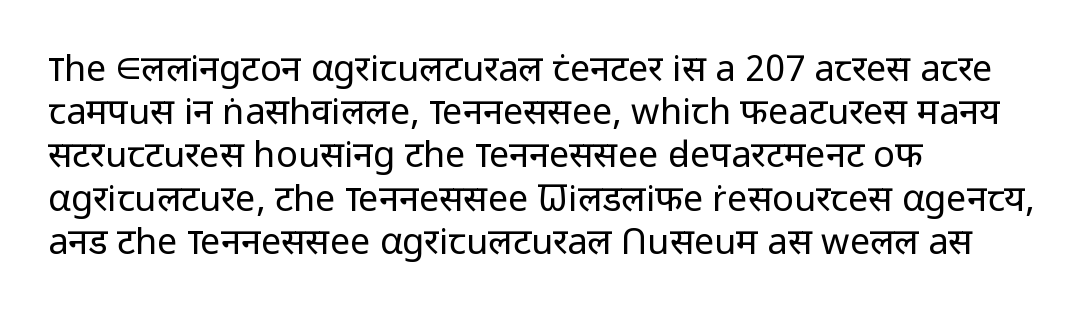
Q: Is the text bold? A: No.
Q: Is the text italic (slanted)? A: No, it is upright.
Q: Is the typeface a serif or a sans-serif typeface? A: Sans-serif.
Q: Is the text underlined? A: No.
Q: How is the paragraph aligned? A: Left-aligned.
Q: Is the spacing between letters normal or unusually wide? A: Normal.
Q: Width (condensed, normal, or wide)? A: Normal.
Q: Stroke contrast? A: Low.
Q: x-height? A: Medium.
Q: Monospaced? A: No.
